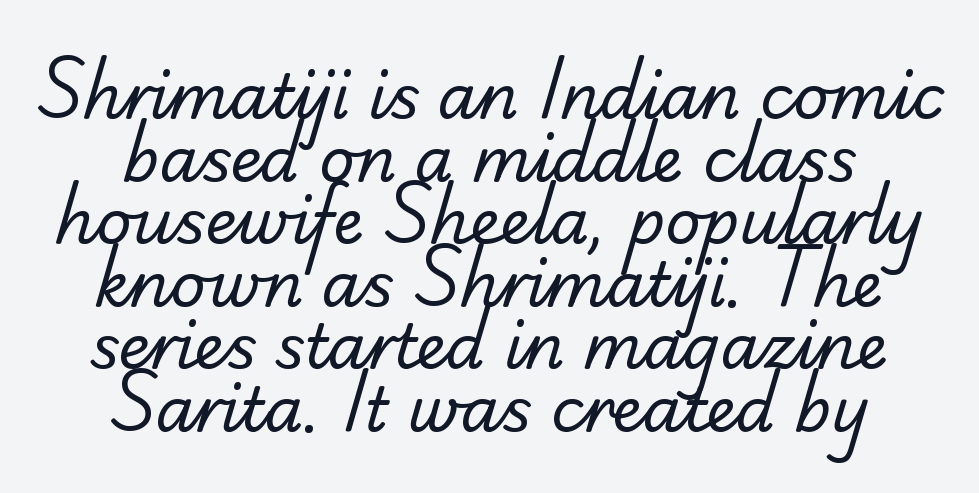
Is there much room between lines? No — they nearly touch. Note: no serifs on the glyphs. Heaviness? Minimal to ordinary, like unemphasized prose. Line starts and ends both wander, symmetrically. Is this a fixed-width face? No — the glyphs have proportional, varying widths. Decoration check: the copy has no underline.
